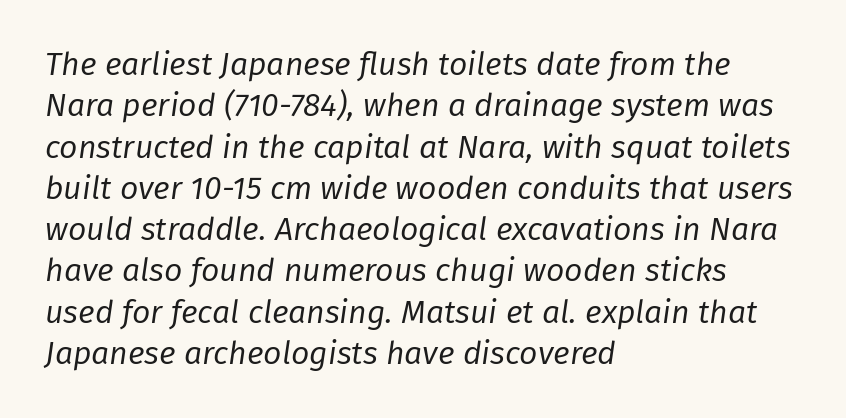
You could call the tracking neutral — neither tight nor loose. Honestly, there is no underline to notice here at all. In terms of leading, this rendering sits right in the middle. Posture: slanted. The rag falls on the right side of this text block. Unbolded letterforms with no extra heft.
